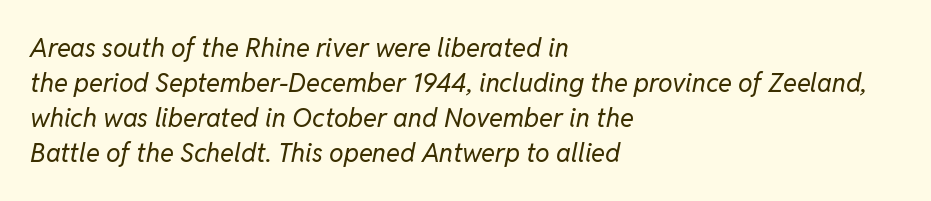
The image shows 26 px text type, italic (leaning right); set left-aligned, normal line spacing (1.35x), normal letter spacing, not underlined.
